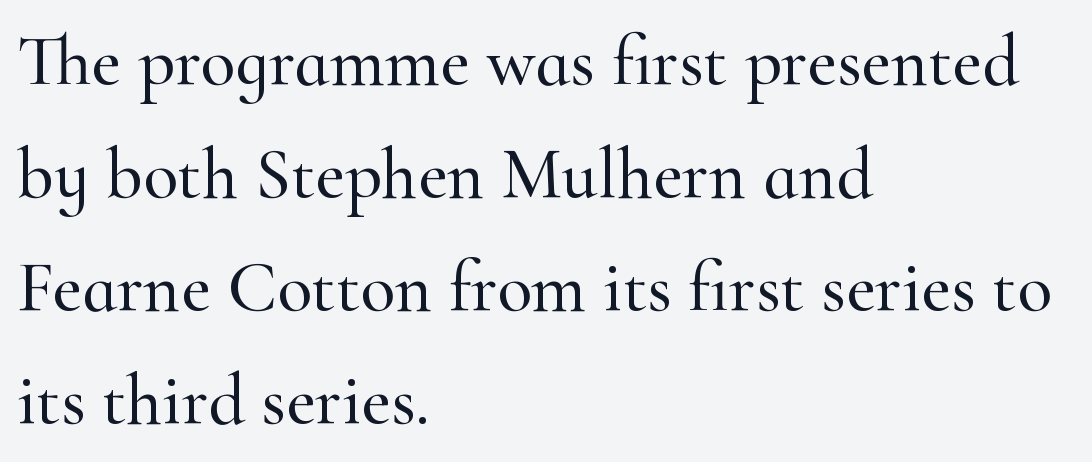
Q: Is the text italic (slanted)? A: No, it is upright.
Q: Is the typeface a serif or a sans-serif typeface? A: Serif.
Q: Is the text underlined? A: No.
Q: How is the paragraph aligned? A: Left-aligned.
Q: Is the spacing between letters normal or unusually wide? A: Normal.
Q: Is the spacing between lines tight, normal or loose? A: Normal.
Q: Width (condensed, normal, or wide)? A: Normal.
Q: Stroke contrast? A: High.
Q: x-height? A: Small.
Q: Monospaced? A: No.
